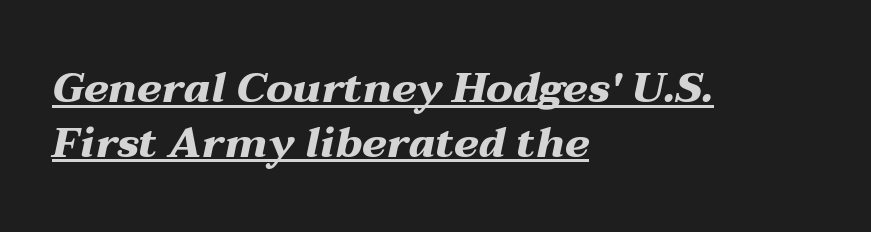
A typesetter would call this zero additional tracking. The face used here has a pronounced slope to its letters. This rendering uses left alignment, leaving the right contour irregular. Note the varied advance widths — an 'i' is clearly narrower than an 'm'.
